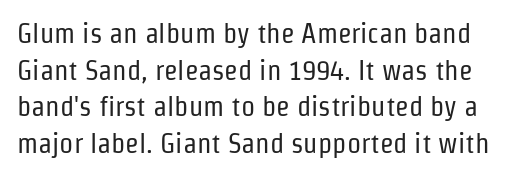
{"serif": "no", "italic": "no", "bold": "no", "weight": "regular", "width": "condensed", "stroke_contrast": "low", "x_height": "medium", "monospaced": "no", "underline": "no", "line_spacing": "normal", "line_spacing_ratio": 1.31, "letter_spacing": "normal", "letter_spacing_em": 0.0, "glyph_px": 28}
